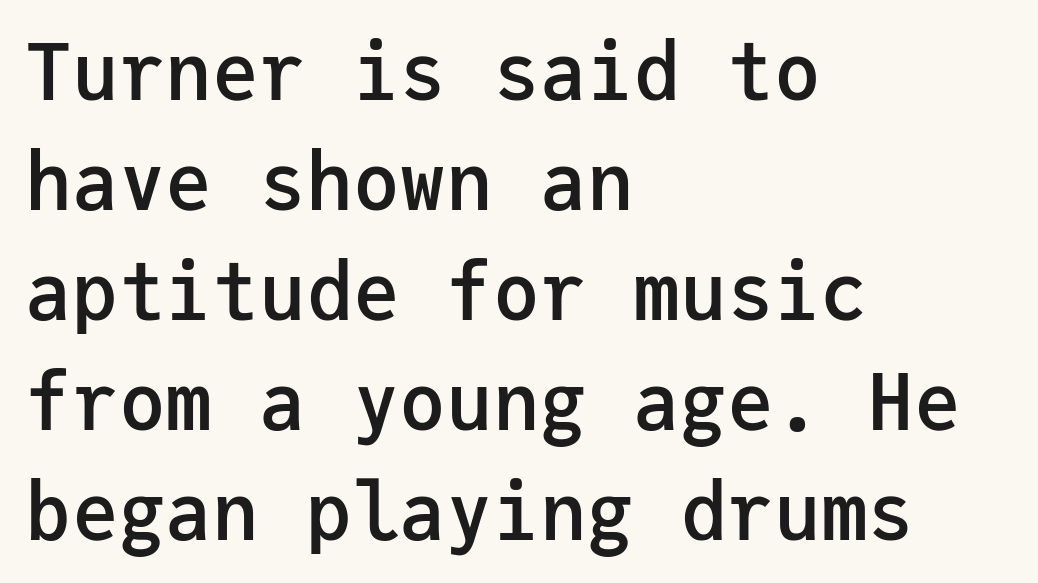
Students, note that the glyphs here touch the page at normal intervals. The string is rendered with underlining switched off. Summary of weight: moderately heavy, a semibold. How would I describe the line gaps? Plain and ordinary. Notice how the stems are strictly vertical — no italics here. Line starts are locked; line ends wander.
